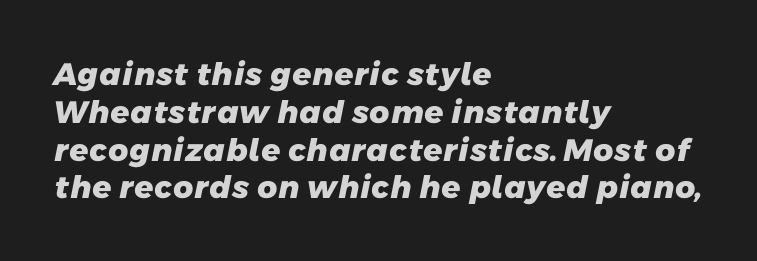
Typographically, this falls in the sans-serif category. Letters rest on an invisible, unmarked baseline. The text block is weighted toward the left margin, trailing off unevenly rightward. Looks like regular typesetting: each glyph gets only the width it needs.
